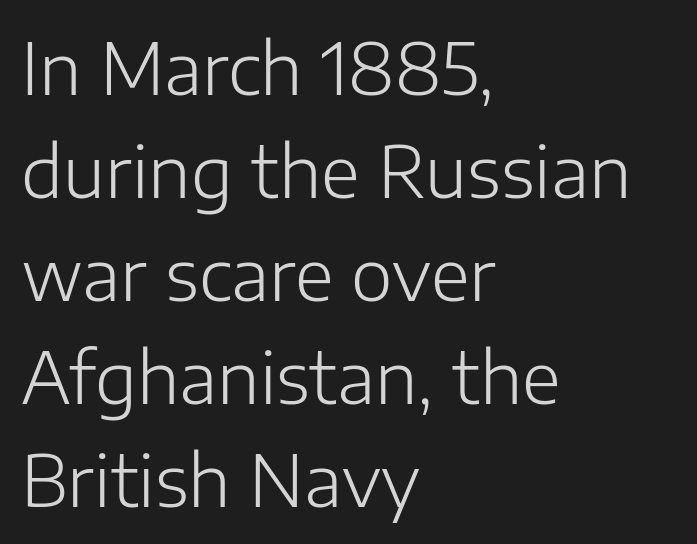
Q: Is the text bold? A: No.
Q: Is the text italic (slanted)? A: No, it is upright.
Q: Is the typeface a serif or a sans-serif typeface? A: Sans-serif.
Q: Is the text underlined? A: No.
Q: How is the paragraph aligned? A: Left-aligned.
Q: Is the spacing between letters normal or unusually wide? A: Normal.
Q: Is the spacing between lines tight, normal or loose? A: Normal.
Q: Width (condensed, normal, or wide)? A: Normal.
Q: Stroke contrast? A: Low.
Q: x-height? A: Medium.
Q: Monospaced? A: No.
